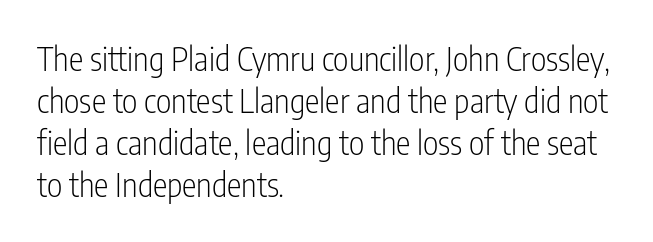
{"serif": "no", "italic": "no", "bold": "no", "weight": "light", "width": "condensed", "stroke_contrast": "low", "x_height": "medium", "monospaced": "no", "underline": "no", "align": "left", "line_spacing": "normal", "line_spacing_ratio": 1.27, "letter_spacing": "normal", "letter_spacing_em": 0.0, "glyph_px": 33}
